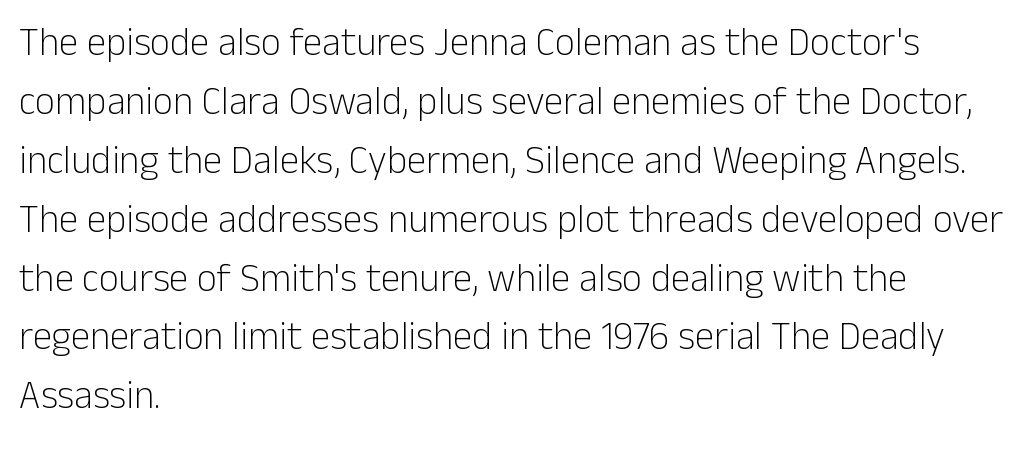
{"serif": "no", "italic": "no", "bold": "no", "weight": "light", "width": "normal", "stroke_contrast": "low", "x_height": "medium", "monospaced": "no", "underline": "no", "align": "left", "line_spacing": "normal", "line_spacing_ratio": 1.51, "letter_spacing": "normal", "letter_spacing_em": 0.0, "glyph_px": 39}
